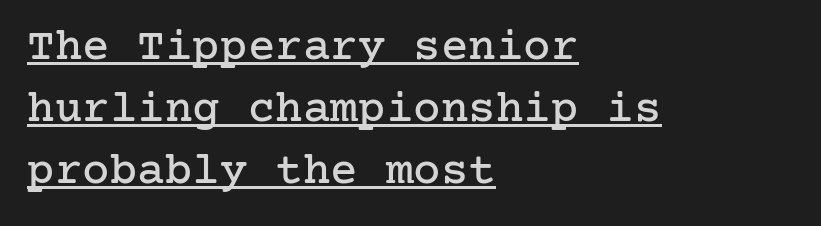
Q: Is the text italic (slanted)? A: No, it is upright.
Q: Is the typeface a serif or a sans-serif typeface? A: Serif.
Q: Is the text underlined? A: Yes.
Q: How is the paragraph aligned? A: Left-aligned.
Q: Is the spacing between letters normal or unusually wide? A: Normal.
Q: Is the spacing between lines tight, normal or loose? A: Normal.
Q: Width (condensed, normal, or wide)? A: Normal.
Q: Stroke contrast? A: Low.
Q: x-height? A: Medium.
